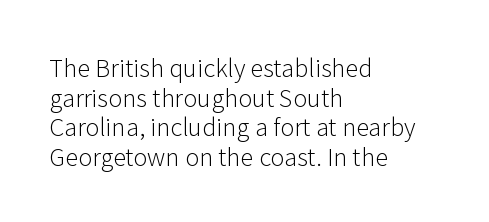
Q: Is the text bold? A: No.
Q: Is the text italic (slanted)? A: No, it is upright.
Q: Is the text underlined? A: No.
Q: How is the paragraph aligned? A: Left-aligned.
Q: Is the spacing between letters normal or unusually wide? A: Normal.
